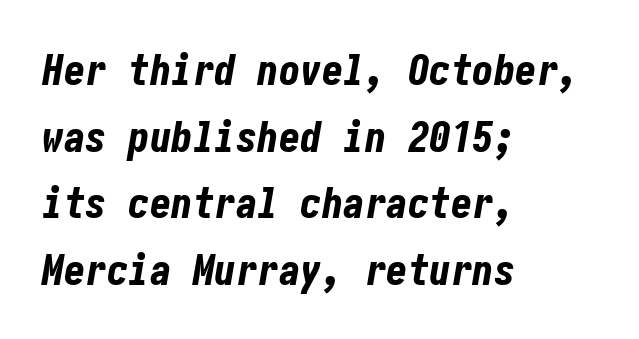
The image shows 43 px bold, condensed type, italic (leaning right); set left-aligned, normal line spacing (1.55x), normal letter spacing, not underlined; low stroke contrast and a medium x-height.
